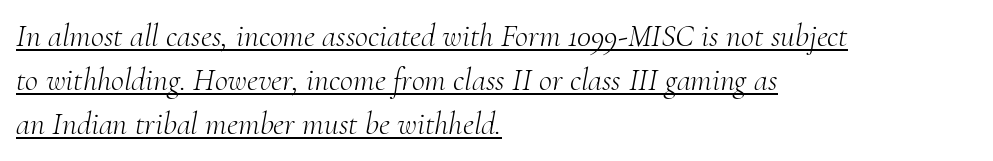
Q: Is the text bold? A: No.
Q: Is the text italic (slanted)? A: Yes, it leans right by about 10 degrees.
Q: Is the typeface a serif or a sans-serif typeface? A: Serif.
Q: Is the text underlined? A: Yes.
Q: How is the paragraph aligned? A: Left-aligned.
Q: Is the spacing between letters normal or unusually wide? A: Normal.
Q: Is the spacing between lines tight, normal or loose? A: Normal.
Q: Width (condensed, normal, or wide)? A: Normal.
Q: Stroke contrast? A: Medium.
Q: x-height? A: Small.
Q: Monospaced? A: No.
